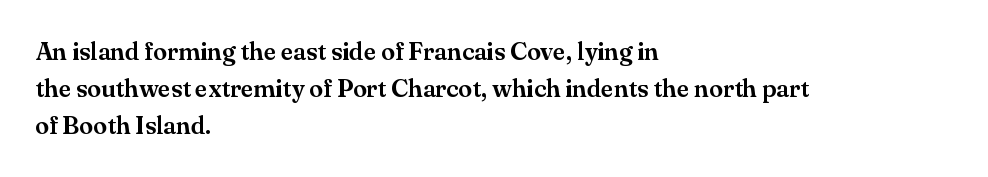
Q: Is the text italic (slanted)? A: No, it is upright.
Q: Is the text underlined? A: No.
Q: How is the paragraph aligned? A: Left-aligned.
Q: Is the spacing between letters normal or unusually wide? A: Normal.
Q: Is the spacing between lines tight, normal or loose? A: Normal.
